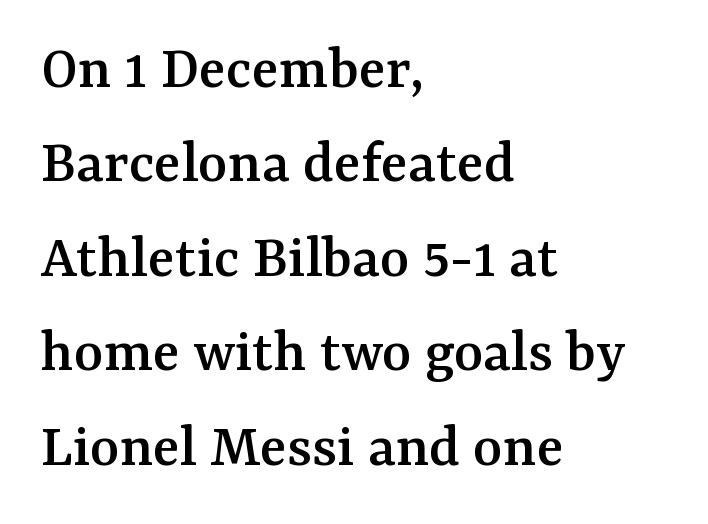
Q: Is the text italic (slanted)? A: No, it is upright.
Q: Is the typeface a serif or a sans-serif typeface? A: Serif.
Q: Is the text underlined? A: No.
Q: How is the paragraph aligned? A: Left-aligned.
Q: Is the spacing between letters normal or unusually wide? A: Normal.
Q: Is the spacing between lines tight, normal or loose? A: Normal.
Q: Width (condensed, normal, or wide)? A: Normal.
Q: Stroke contrast? A: Medium.
Q: x-height? A: Medium.
Q: Monospaced? A: No.
